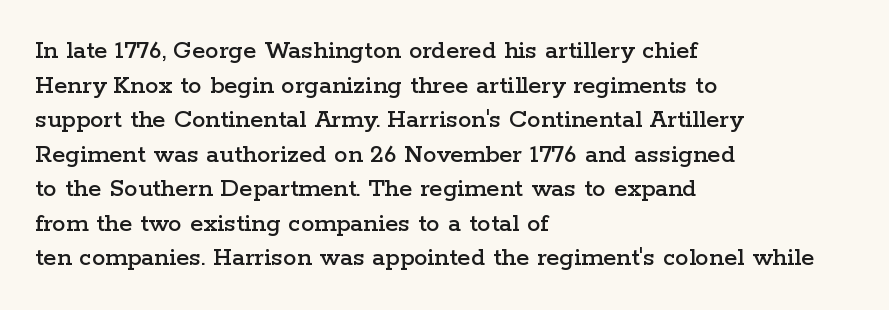
Q: Is the text italic (slanted)? A: No, it is upright.
Q: Is the text underlined? A: No.
Q: How is the paragraph aligned? A: Left-aligned.
Q: Is the spacing between letters normal or unusually wide? A: Normal.
Q: Is the spacing between lines tight, normal or loose? A: Normal.
